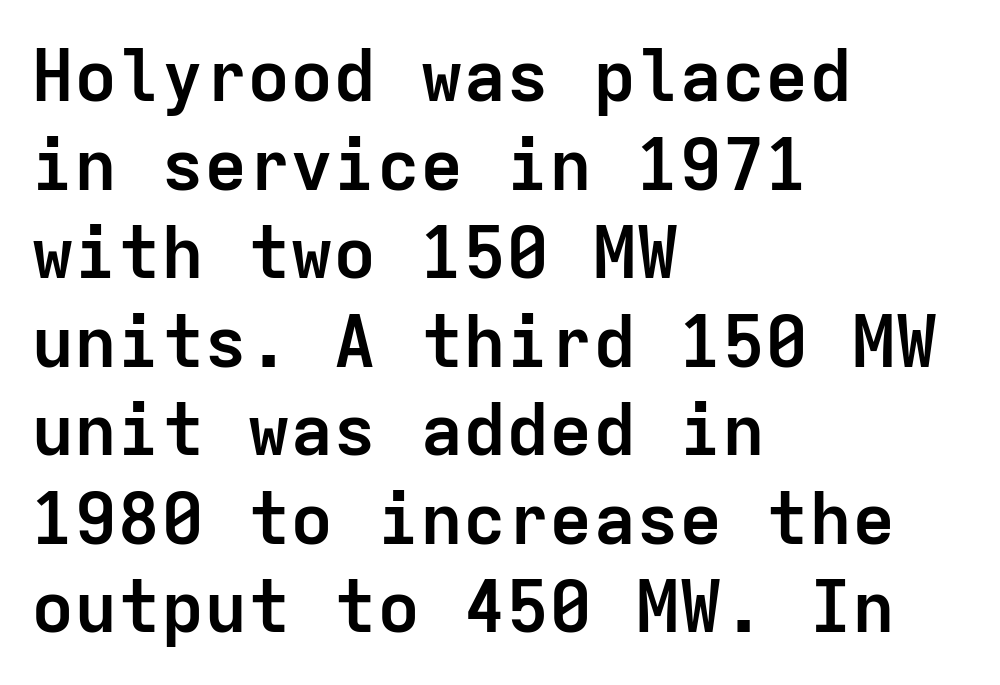
Q: Is the text bold? A: Yes.
Q: Is the text italic (slanted)? A: No, it is upright.
Q: Is the typeface a serif or a sans-serif typeface? A: Sans-serif.
Q: Is the text underlined? A: No.
Q: How is the paragraph aligned? A: Left-aligned.
Q: Is the spacing between letters normal or unusually wide? A: Normal.
Q: Width (condensed, normal, or wide)? A: Normal.
Q: Stroke contrast? A: Low.
Q: x-height? A: Medium.
Q: Monospaced? A: Yes.
